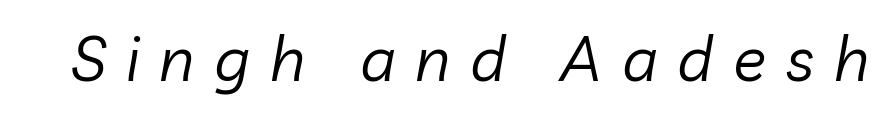
Substantial extra tracking has been applied to these lines. Slanted lettering throughout. Compared with a typical body face, this is equally light or lighter still. These lines are rendered in a variable-pitch font. The space directly below the letters is spotless.
